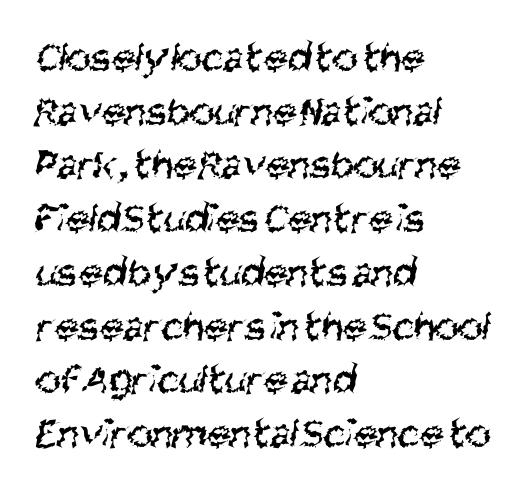
Q: Is the text bold? A: No.
Q: Is the typeface a serif or a sans-serif typeface? A: Sans-serif.
Q: Is the text underlined? A: No.
Q: How is the paragraph aligned? A: Left-aligned.
Q: Is the spacing between letters normal or unusually wide? A: Normal.
Q: Is the spacing between lines tight, normal or loose? A: Normal.
Q: Width (condensed, normal, or wide)? A: Condensed.
Q: Stroke contrast? A: Medium.
Q: x-height? A: Large.
Q: Monospaced? A: No.
